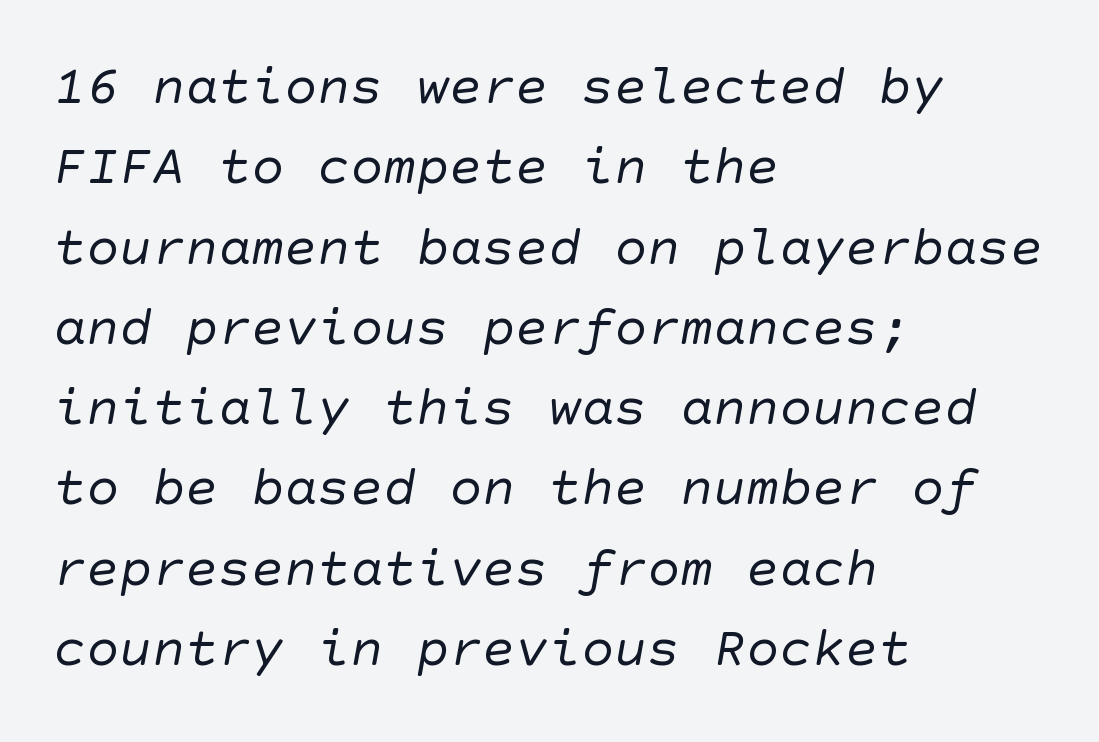
No letter is thick-stroked: the sample isn't bold. The block of text has a typical density, with ordinary space between rows. Caption: standard tracking, unaltered. The rag falls on the right side of this text block.
